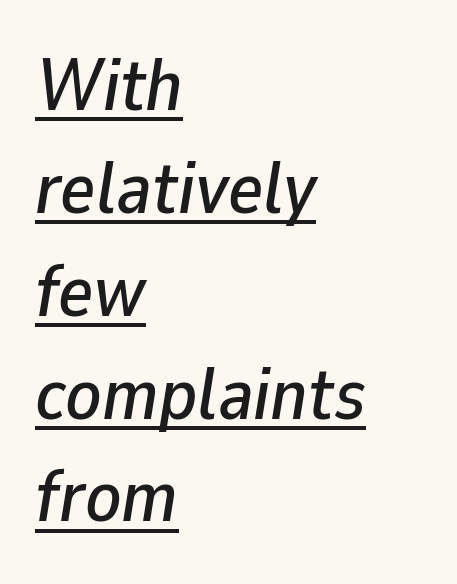
{"italic": "yes", "lean": "right", "slant_degrees": 9, "width": "normal", "stroke_contrast": "low", "x_height": "medium", "monospaced": "no", "underline": "yes", "align": "left", "line_spacing": "normal", "line_spacing_ratio": 1.39, "letter_spacing": "normal", "letter_spacing_em": 0.0, "glyph_px": 74}
